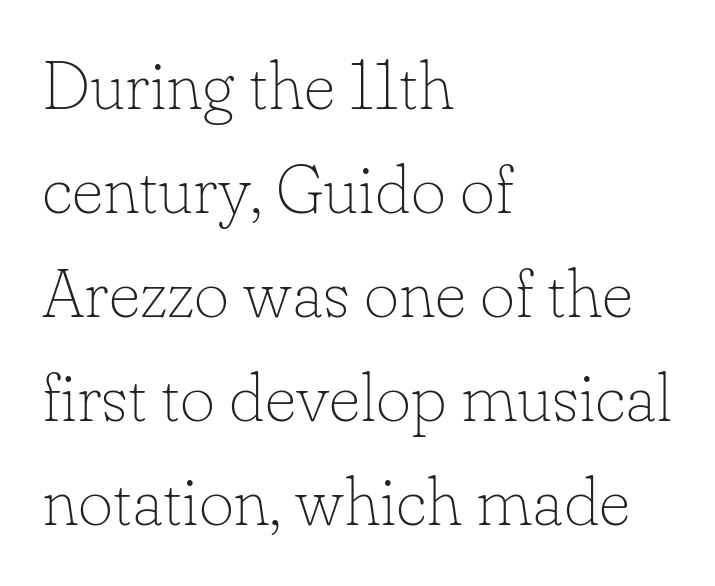
{"serif": "yes", "italic": "no", "bold": "no", "weight": "thin", "width": "normal", "stroke_contrast": "low", "x_height": "small", "monospaced": "no", "underline": "no", "align": "left", "line_spacing": "normal", "line_spacing_ratio": 1.53, "letter_spacing": "normal", "letter_spacing_em": 0.0, "glyph_px": 68}
